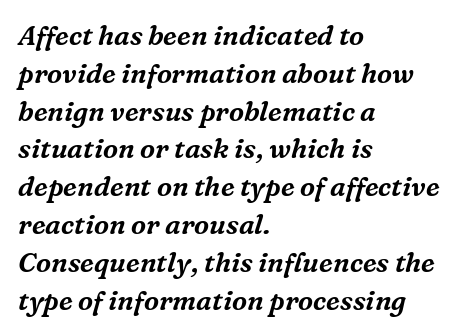
{"italic": "yes", "lean": "right", "slant_degrees": 16, "underline": "no", "align": "left", "line_spacing": "normal", "line_spacing_ratio": 1.4, "letter_spacing": "normal", "letter_spacing_em": 0.0, "glyph_px": 27}
